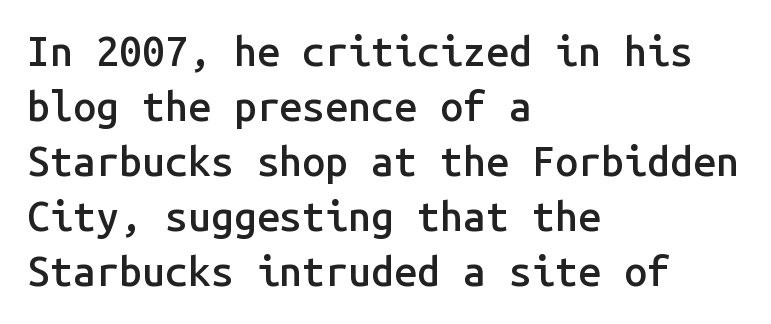
You can tell it's not italic because the verticals are truly vertical. The block of text has a typical density, with ordinary space between rows. Grotesque or geometric, the face here clearly has no serifs. A semibold gives these letters moderate extra thickness, short of bold.
